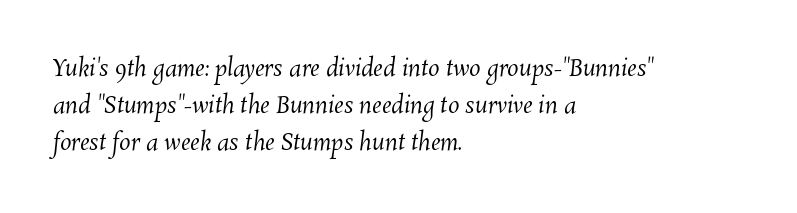
{"bold": "no", "underline": "no", "align": "left", "line_spacing": "normal", "line_spacing_ratio": 1.6, "letter_spacing": "normal", "letter_spacing_em": 0.0, "glyph_px": 23}
